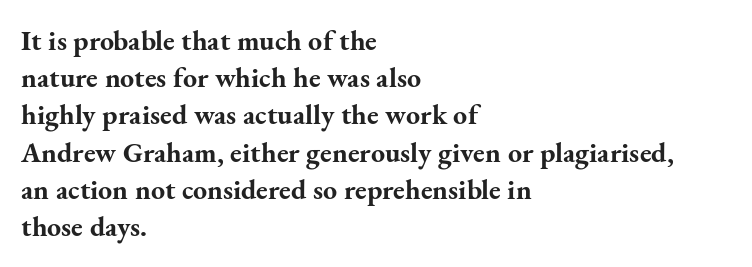
Q: Is the text bold? A: Yes.
Q: Is the text italic (slanted)? A: No, it is upright.
Q: Is the typeface a serif or a sans-serif typeface? A: Serif.
Q: Is the text underlined? A: No.
Q: How is the paragraph aligned? A: Left-aligned.
Q: Is the spacing between letters normal or unusually wide? A: Normal.
Q: Is the spacing between lines tight, normal or loose? A: Normal.
Q: Width (condensed, normal, or wide)? A: Normal.
Q: Stroke contrast? A: Medium.
Q: x-height? A: Small.
Q: Monospaced? A: No.
